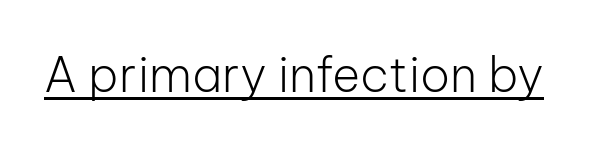
Q: Is the text bold? A: No.
Q: Is the text italic (slanted)? A: No, it is upright.
Q: Is the typeface a serif or a sans-serif typeface? A: Sans-serif.
Q: Is the text underlined? A: Yes.
Q: Is the spacing between letters normal or unusually wide? A: Normal.
Q: Width (condensed, normal, or wide)? A: Normal.
Q: Stroke contrast? A: Low.
Q: x-height? A: Medium.
Q: Monospaced? A: No.
